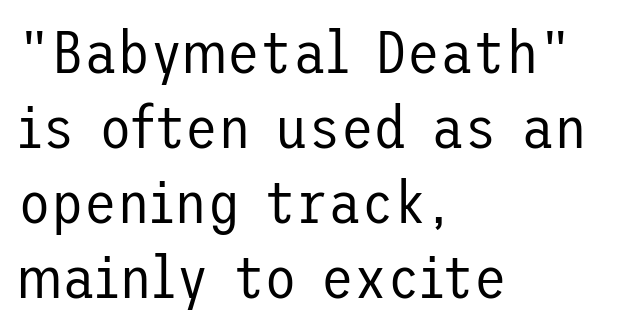
{"serif": "no", "italic": "no", "bold": "no", "weight": "regular", "width": "normal", "stroke_contrast": "low", "x_height": "medium", "underline": "no", "align": "left", "line_spacing": "normal", "line_spacing_ratio": 1.25, "letter_spacing": "normal", "letter_spacing_em": 0.0, "glyph_px": 60}
